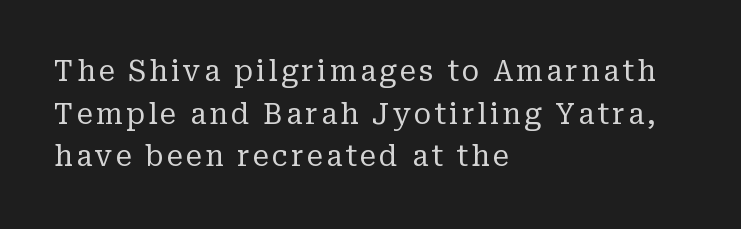
Q: Is the text bold? A: No.
Q: Is the text italic (slanted)? A: No, it is upright.
Q: Is the typeface a serif or a sans-serif typeface? A: Serif.
Q: Is the text underlined? A: No.
Q: How is the paragraph aligned? A: Left-aligned.
Q: Is the spacing between lines tight, normal or loose? A: Normal.
Q: Width (condensed, normal, or wide)? A: Normal.
Q: Stroke contrast? A: Low.
Q: x-height? A: Medium.
Q: Monospaced? A: No.
